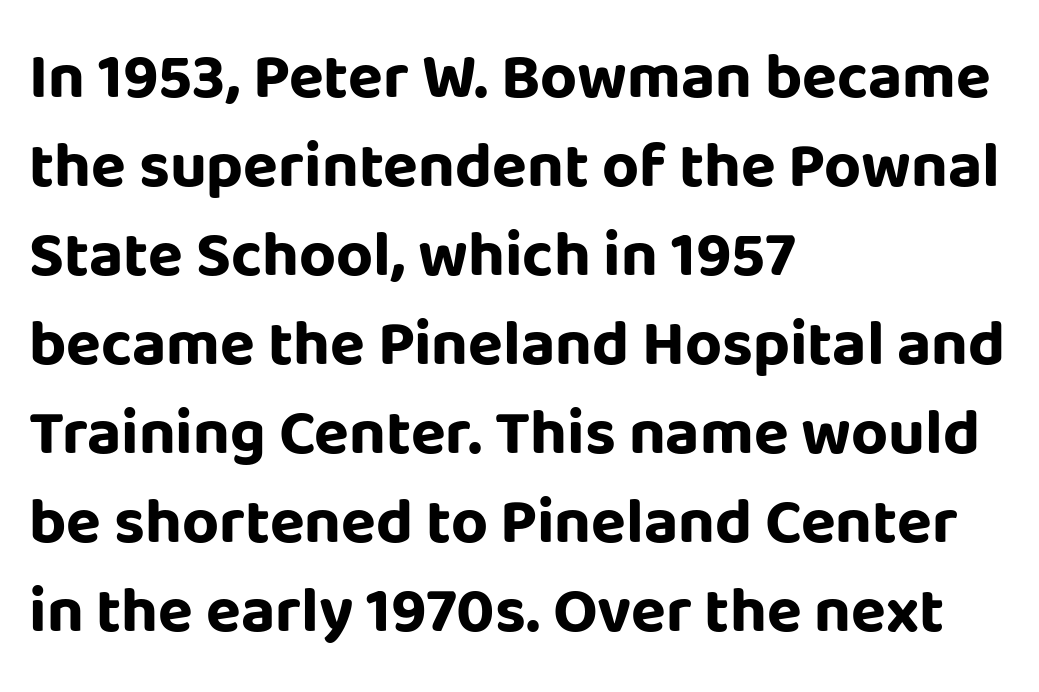
The image shows 64 px bold sans-serif type, upright; set left-aligned, normal line spacing (1.39x), normal letter spacing, not underlined; low stroke contrast and a large x-height.
